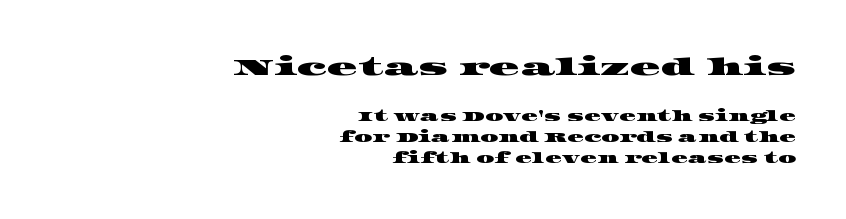
You get the large type first, then a drop to smaller type. Summary of vertical rhythm: regular, with standard interline spacing. No extra tracking has been applied to these lines. Clear beneath every line of the passage.
